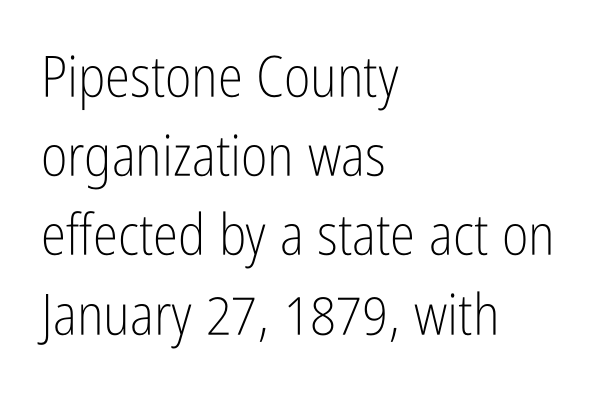
The image shows 57 px light, condensed sans-serif type, upright; set left-aligned, normal line spacing (1.39x), normal letter spacing, not underlined; low stroke contrast and a medium x-height.
